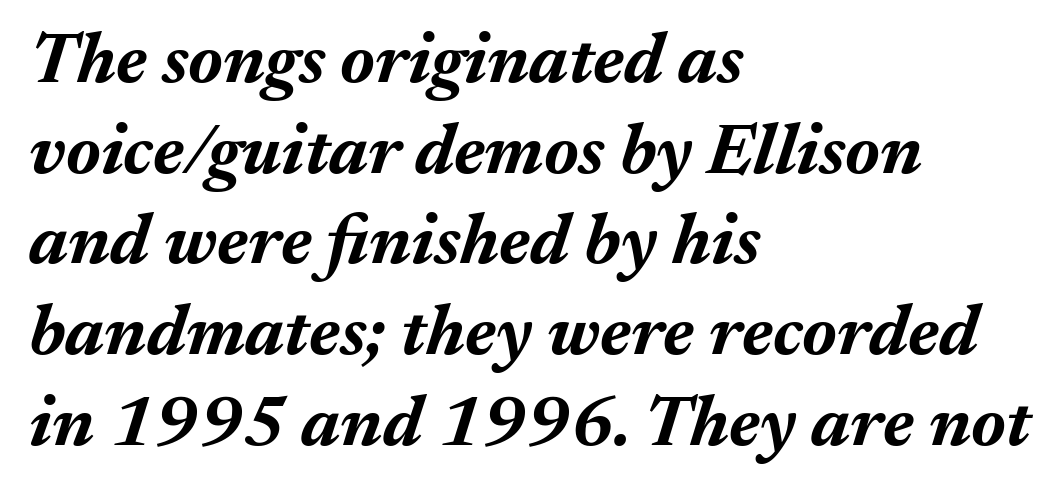
The rows are spaced the way most documents space them. Observe the lean: these are italic letterforms. Heavy-handed strokes throughout: this text is bold. The line texture is even and compact thanks to regular tracking.
